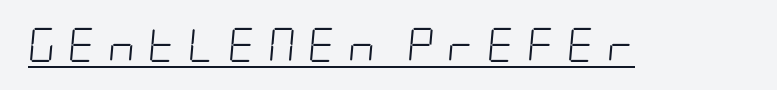
An italicized treatment has been applied to the whole sample. Quick note: underline on. Spacing between characters has been opened up far beyond the box default. Heaviness? Minimal to ordinary, like unemphasized prose.
